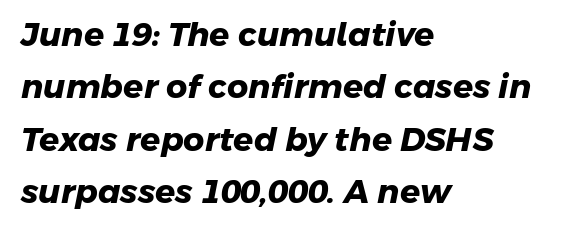
{"serif": "no", "bold": "yes", "weight": "heavy", "width": "normal", "stroke_contrast": "low", "x_height": "medium", "monospaced": "no", "underline": "no", "align": "left", "line_spacing": "normal", "line_spacing_ratio": 1.59, "letter_spacing": "normal", "letter_spacing_em": 0.0, "glyph_px": 33}
